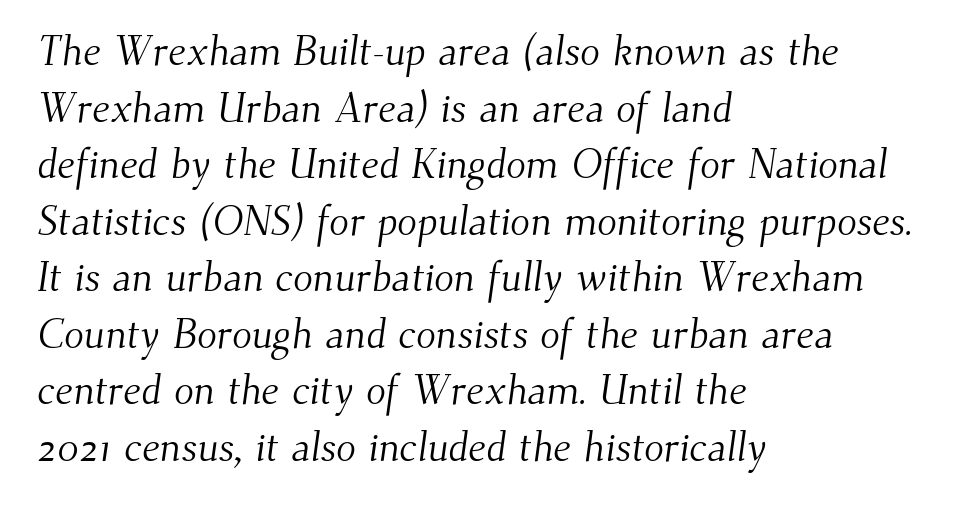
Note: serifs present on the glyphs. The rendering uses natural spacing where letterforms have individual widths. This block has exactly the height ordinary leading produces. These lines stack with their left ends in a neat column. Words appear dense and cohesive because spacing is normal.
